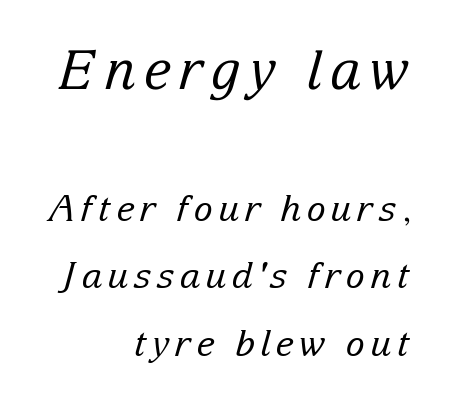
The image shows 54 px regular-weight serif type, italic (leaning right); set right-aligned, line spacing 1.88x, not underlined; the first (top) block is 1.5x larger; low stroke contrast and a medium x-height.
